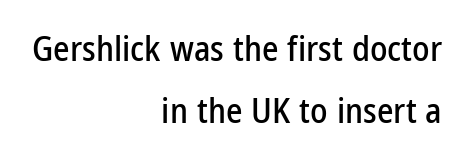
Underline: absent. A typesetter would label this face a sans. The letters advance in unequal steps, a hallmark of proportional type. Compared with typical body copy, the letter spacing here is the same. The lettering holds an erect, upright posture throughout.
